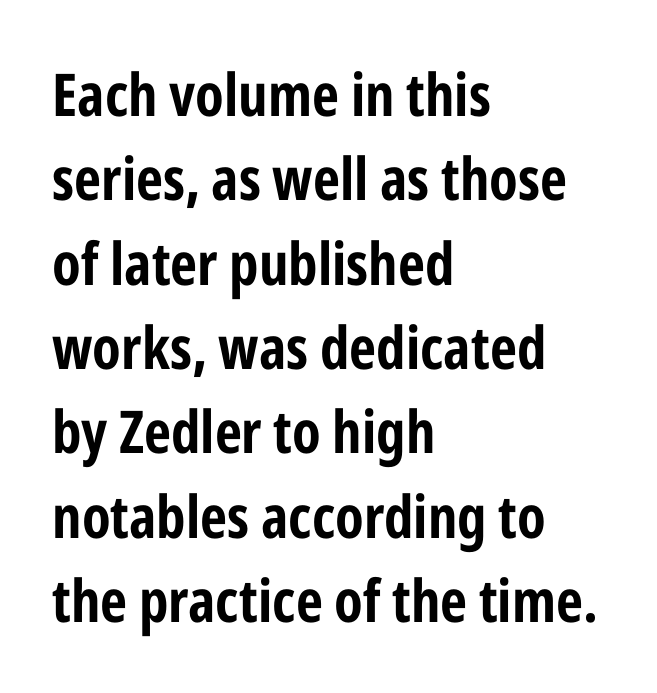
Any mark beneath the type? The region is blank. Varying glyph widths throughout — classic text-font behaviour. The type sits square on the baseline with zero lean. Interline gaps are of average width in this sample. The letterforms sit shoulder to shoulder at normal distance. Letterform terminals end flat and unadorned throughout the passage.
